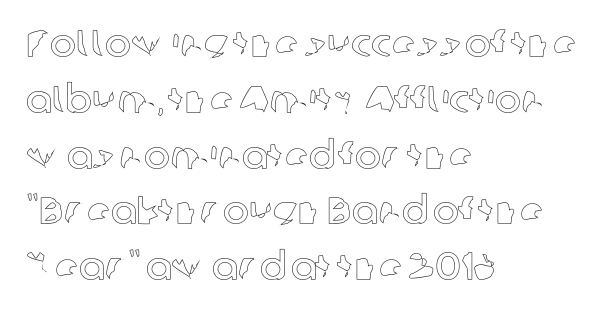
Do the characters align in a grid? No, the font is proportional. The rendering anchors every line to the left-hand side. The vertical gap from one line to the next is medium. This sample uses plain, unmodified letter spacing. Words float on clear page, feet unadorned. No italicization has been applied; the sample stays upright.
